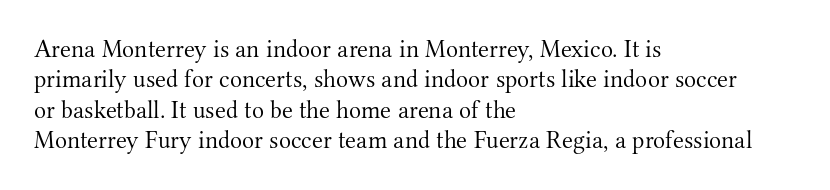
The image shows 25 px text type, upright; set left-aligned, line spacing 1.22x, normal letter spacing, not underlined.
